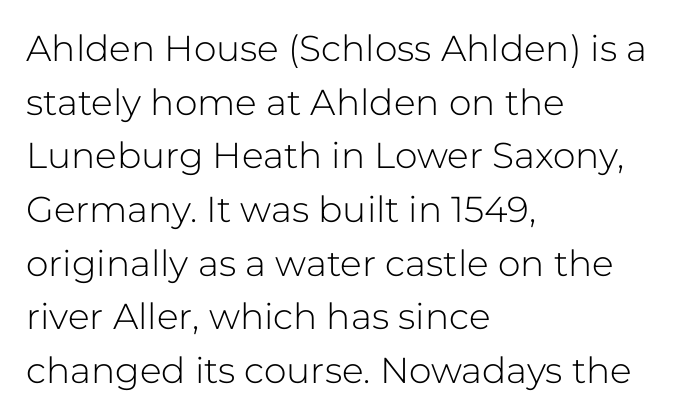
{"serif": "no", "italic": "no", "bold": "no", "weight": "light", "width": "normal", "stroke_contrast": "low", "x_height": "medium", "monospaced": "no", "underline": "no", "align": "left", "line_spacing": "normal", "line_spacing_ratio": 1.49, "letter_spacing": "normal", "letter_spacing_em": 0.0, "glyph_px": 36}
